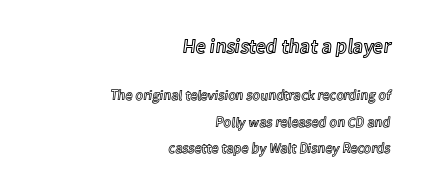
The image shows 20 px text type; set right-aligned, line spacing 1.87x, normal letter spacing, not underlined; the first (top) block is 1.43x larger.
